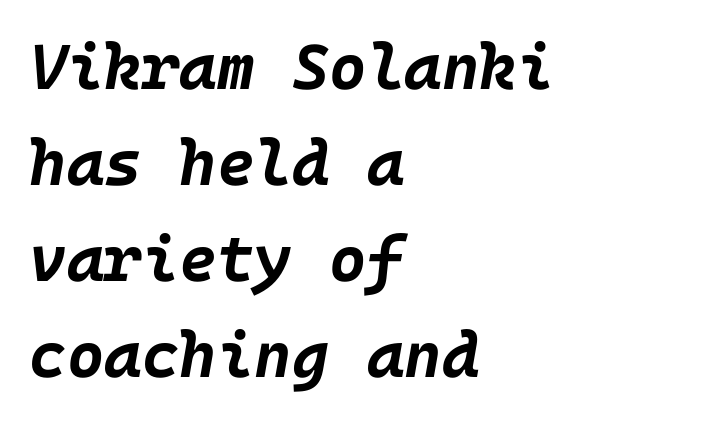
{"italic": "yes", "lean": "right", "slant_degrees": 10, "bold": "yes", "weight": "bold", "width": "normal", "stroke_contrast": "low", "x_height": "large", "underline": "no", "align": "left", "line_spacing": "normal", "line_spacing_ratio": 1.5, "letter_spacing": "normal", "letter_spacing_em": 0.0, "glyph_px": 64}
